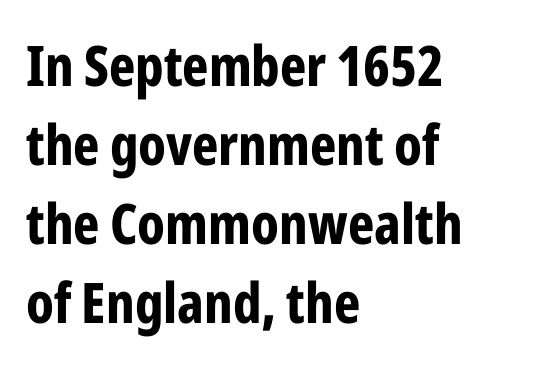
Nope, not italic — everything's standing straight. This rendering leaves character spacing at its baseline value. Stroke thickness is high; the sample reads as a true bold. This sample is left-justified, so line endings fall wherever the words run out.
